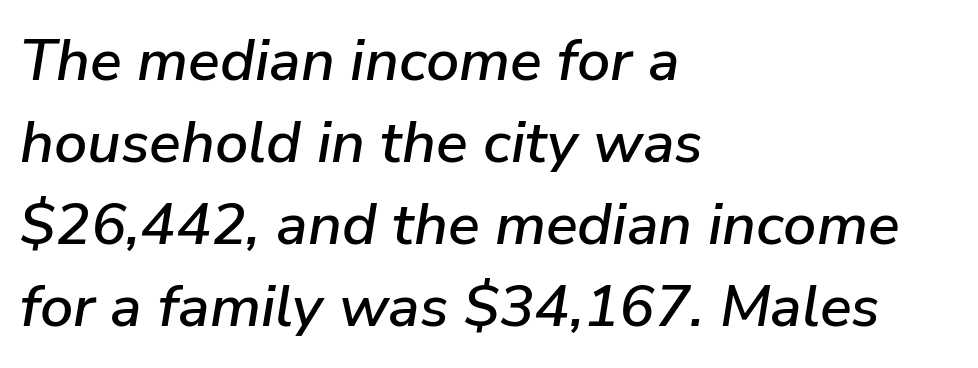
The text carries the slant typical of an italic or oblique font. The space directly below the letters is spotless. Line beginnings align vertically; line endings do not. This rendering leaves character spacing at its baseline value.
